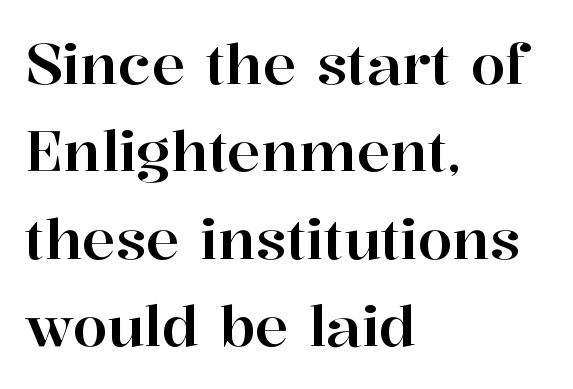
Q: Is the text italic (slanted)? A: No, it is upright.
Q: Is the typeface a serif or a sans-serif typeface? A: Serif.
Q: Is the text underlined? A: No.
Q: How is the paragraph aligned? A: Left-aligned.
Q: Is the spacing between letters normal or unusually wide? A: Normal.
Q: Is the spacing between lines tight, normal or loose? A: Normal.
Q: Width (condensed, normal, or wide)? A: Normal.
Q: Stroke contrast? A: High.
Q: x-height? A: Medium.
Q: Monospaced? A: No.
